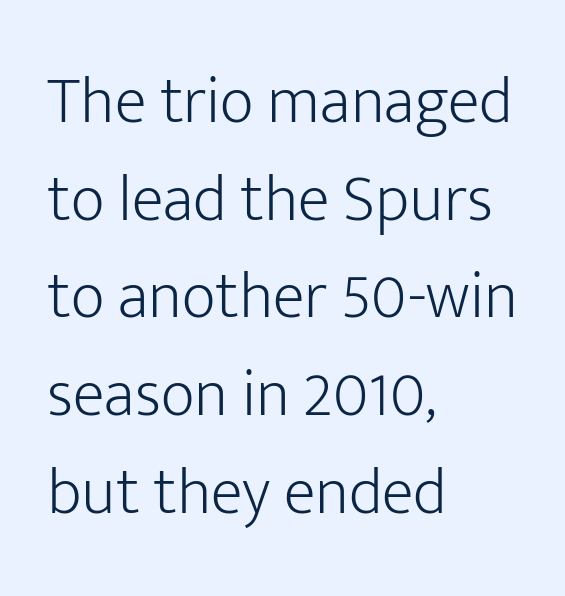
{"serif": "no", "italic": "no", "bold": "no", "weight": "light", "width": "normal", "stroke_contrast": "low", "x_height": "medium", "monospaced": "no", "underline": "no", "align": "left", "line_spacing": "normal", "line_spacing_ratio": 1.48, "letter_spacing": "normal", "letter_spacing_em": 0.0, "glyph_px": 66}
